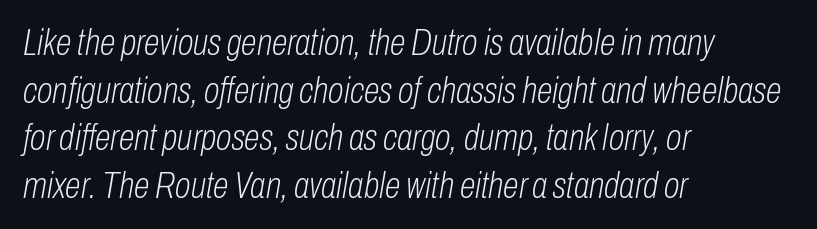
The image shows 36 px light, condensed type, italic (leaning right); set left-aligned, normal line spacing (1.32x), normal letter spacing, not underlined; low stroke contrast and a medium x-height.
